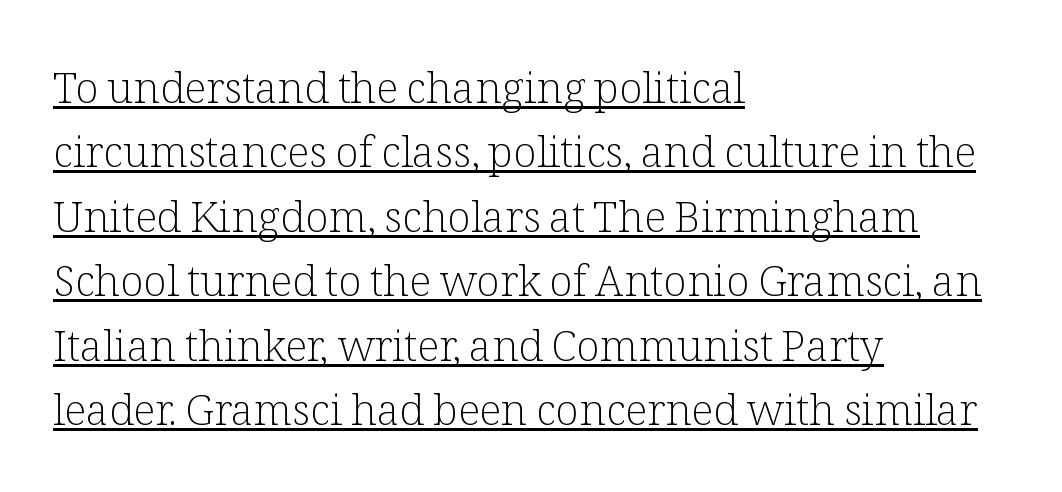
Which margin do the lines hug? The left one — the right edge is uneven. Vertical strokes here are truly vertical. This is underlined copy, the kind a proofreader might mark for attention. You could not count columns in this text — the font is proportionally spaced.
